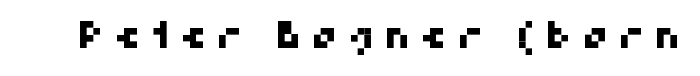
Q: Is the typeface a serif or a sans-serif typeface? A: Sans-serif.
Q: Is the text underlined? A: No.
Q: Is the spacing between letters normal or unusually wide? A: Unusually wide.
Q: Width (condensed, normal, or wide)? A: Normal.
Q: Stroke contrast? A: High.
Q: x-height? A: Medium.
Q: Monospaced? A: No.
